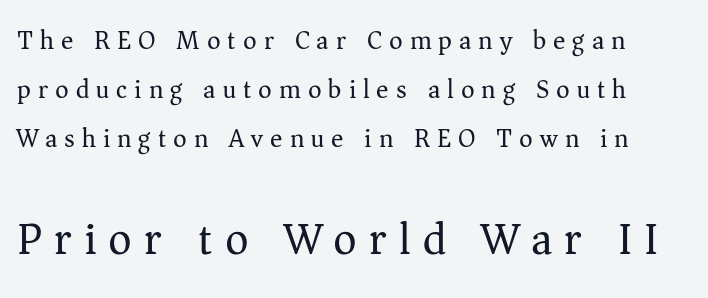
{"serif": "yes", "italic": "no", "bold": "no", "weight": "regular", "width": "normal", "stroke_contrast": "medium", "x_height": "medium", "monospaced": "no", "underline": "no", "line_spacing_ratio": 1.89, "letter_spacing": "wide", "letter_spacing_em": 0.27, "larger_block": "second", "size_ratio": 1.73, "glyph_px": 45}
